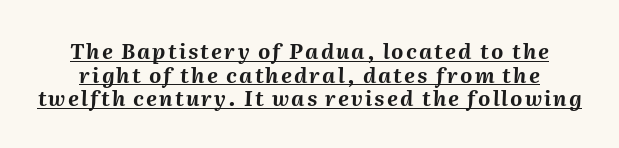
{"italic": "yes", "lean": "right", "slant_degrees": 2, "bold": "yes", "underline": "yes", "line_spacing": "tight", "line_spacing_ratio": 1.12, "glyph_px": 21}
